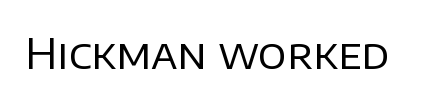
The space beneath each line is pristine and unruled. The designer went with a sans here, leaving each stem footless. The letters stand straight up with perfectly vertical stems. Is this a fixed-width face? No — the glyphs have proportional, varying widths. In terms of letterspacing, this is plain default setting. The face looks like a standard text weight, possibly lighter.
